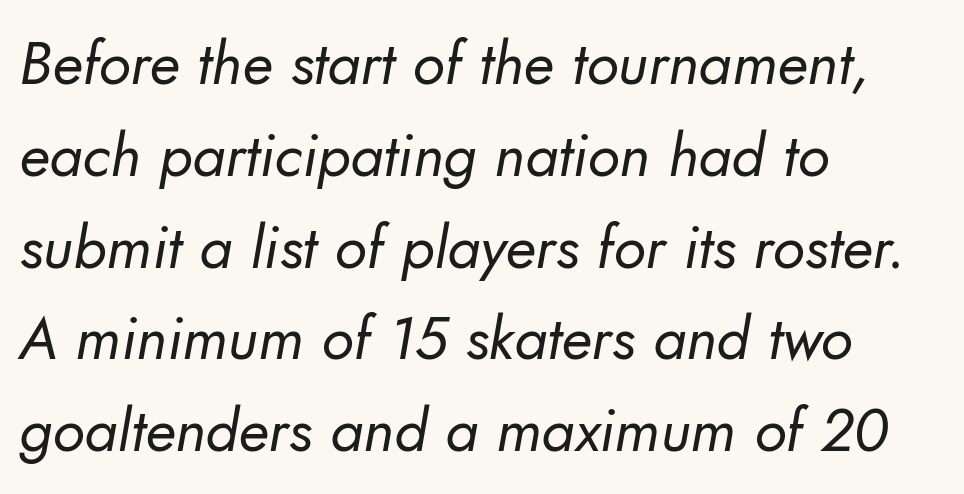
The font is comparable to plain body text, perhaps lighter. Reading down the block, your eye returns to a fixed left position each line. Varying glyph widths throughout — classic text-font behaviour. The letters carry no serifs — their stems end cleanly without finishing strokes.
